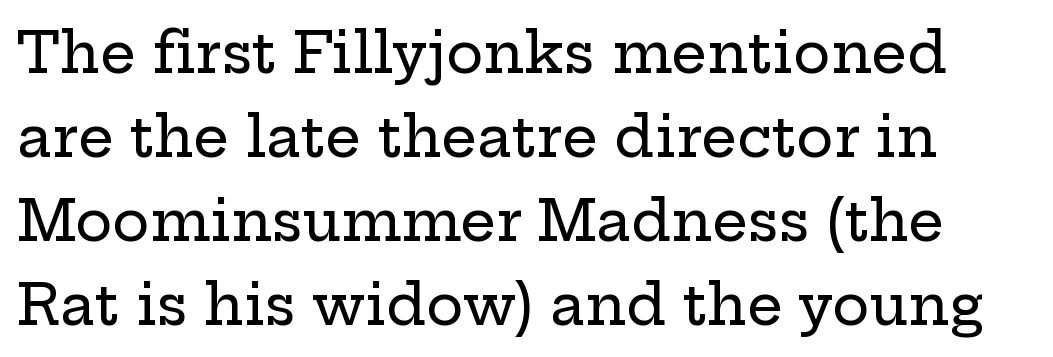
Just letters on the line, the space beneath them empty. The lines sit at an ordinary, default distance from one another. It's the straight-up-and-down kind of type. Tracking here is standard; glyphs follow each other at the usual distance. Typographically, this falls in the serif category. Looks like regular typesetting: each glyph gets only the width it needs.
